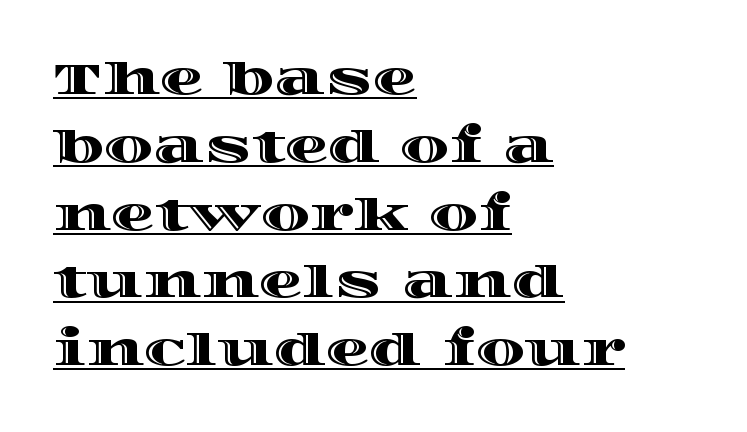
{"italic": "no", "width": "wide", "x_height": "large", "monospaced": "no", "underline": "yes", "align": "left", "line_spacing": "normal", "line_spacing_ratio": 1.54, "letter_spacing": "normal", "letter_spacing_em": 0.0, "glyph_px": 44}
